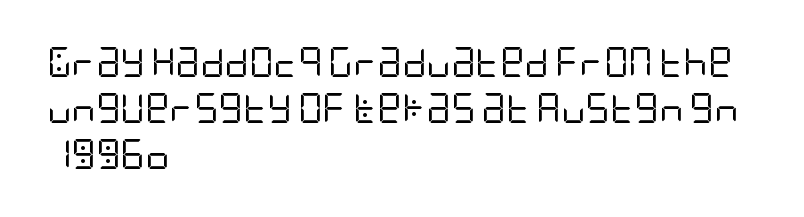
Q: Is the text bold? A: No.
Q: Is the text italic (slanted)? A: No, it is upright.
Q: Is the typeface a serif or a sans-serif typeface? A: Sans-serif.
Q: Is the text underlined? A: No.
Q: How is the paragraph aligned? A: Left-aligned.
Q: Is the spacing between letters normal or unusually wide? A: Normal.
Q: Is the spacing between lines tight, normal or loose? A: Normal.
Q: Width (condensed, normal, or wide)? A: Condensed.
Q: Stroke contrast? A: Low.
Q: x-height? A: Large.
